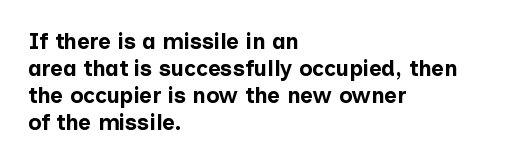
{"italic": "no", "bold": "yes", "underline": "no", "align": "left", "line_spacing_ratio": 1.22, "letter_spacing": "normal", "letter_spacing_em": 0.0, "glyph_px": 22}
